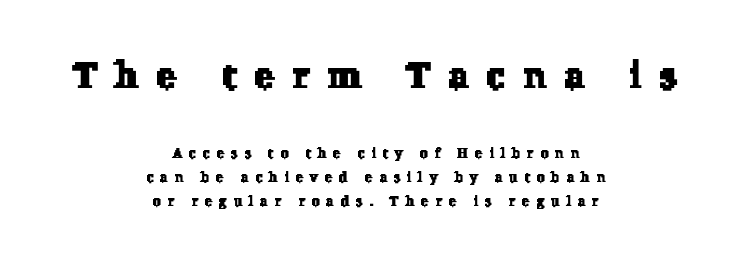
Short note: letters widely spaced. Do the characters align in a grid? No, the font is proportional. Visually, the top section dominates because its glyphs are scaled up. Beneath every word, the page is bare.
